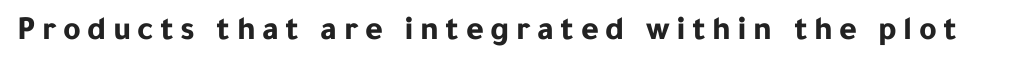
The font is running at its bold setting. This is the regular roman posture of the typeface. Is this a fixed-width face? No — the glyphs have proportional, varying widths. To sum up the face: it is a sans, with no serifs. Descenders hang freely into open space.
